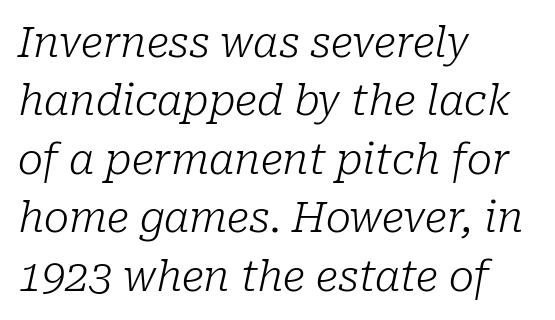
{"serif": "yes", "italic": "yes", "lean": "right", "slant_degrees": 10, "bold": "no", "weight": "light", "width": "normal", "stroke_contrast": "low", "x_height": "medium", "monospaced": "no", "underline": "no", "align": "left", "line_spacing": "normal", "line_spacing_ratio": 1.39, "letter_spacing": "normal", "letter_spacing_em": 0.0, "glyph_px": 42}
